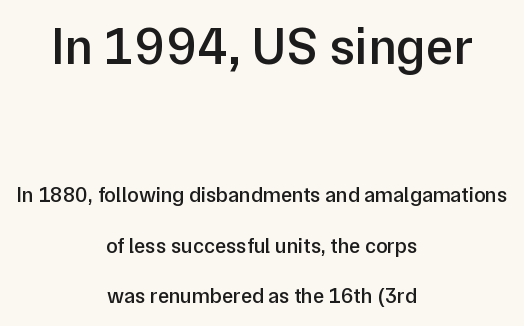
These lines stand farther apart than default settings would place them. Classification — sans serif. The passage shown has conventional tracking throughout. The lines in this sample share a center point and differ in where they start and stop.
